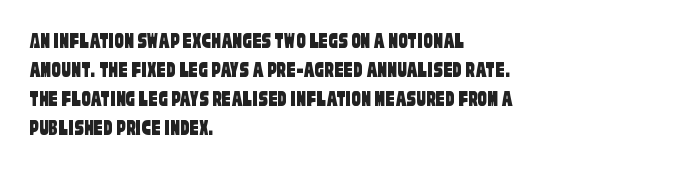
The image shows 23 px text type; set left-aligned, normal line spacing (1.26x), normal letter spacing, not underlined.
